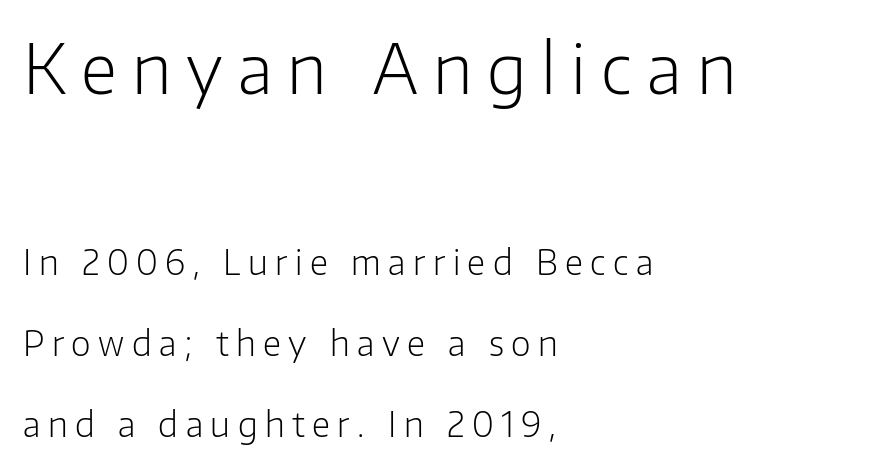
What kind of face is this? One without serifs — a sans. Typesetter's note — upper block bumped up in size, lower block left smaller. Display-style spreading of the glyphs; the letterfit is very open. These lines are set flush left with a ragged right edge.
